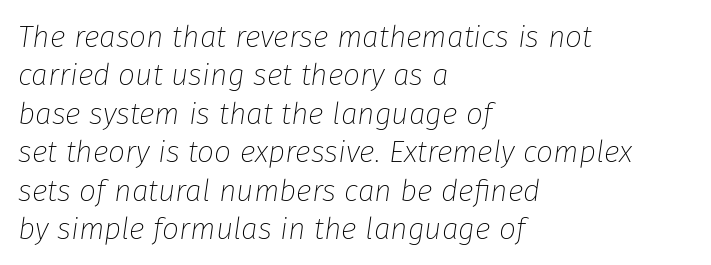
You could call the tracking neutral — neither tight nor loose. Unmarked baselines from the first word to the last. The lines in this sample share a left origin and differ only in where they stop. Counters stay open thanks to moderate or lighter strokes.
